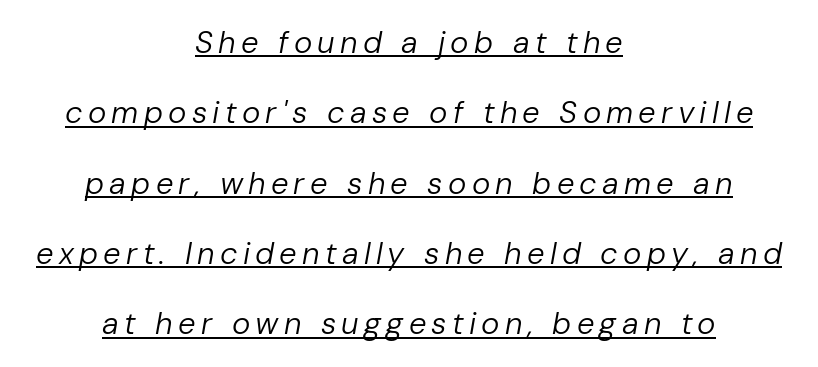
{"italic": "yes", "lean": "right", "slant_degrees": 10, "bold": "no", "weight": "regular", "width": "normal", "stroke_contrast": "low", "x_height": "medium", "monospaced": "no", "underline": "yes", "align": "center", "line_spacing": "loose", "line_spacing_ratio": 2.27, "glyph_px": 31}
